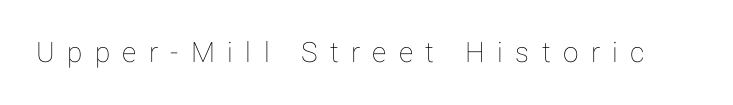
The image shows 28 px text type, upright; set unusually wide letter spacing (+0.44 em), not underlined; low stroke contrast and a medium x-height.
